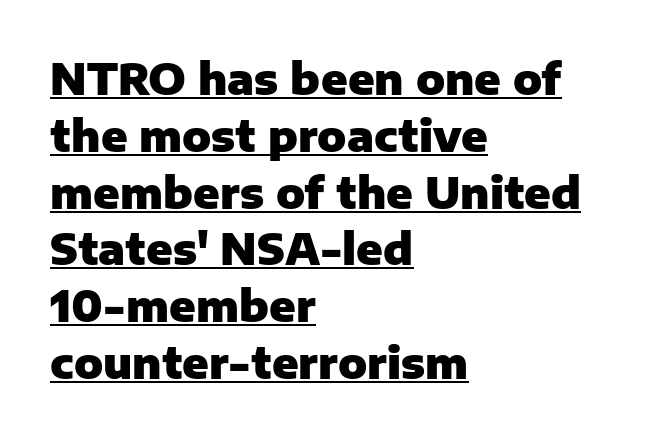
{"serif": "no", "italic": "no", "bold": "yes", "weight": "heavy", "width": "normal", "stroke_contrast": "low", "x_height": "medium", "monospaced": "no", "underline": "yes", "align": "left", "line_spacing": "normal", "line_spacing_ratio": 1.32, "letter_spacing": "normal", "letter_spacing_em": 0.0, "glyph_px": 43}
